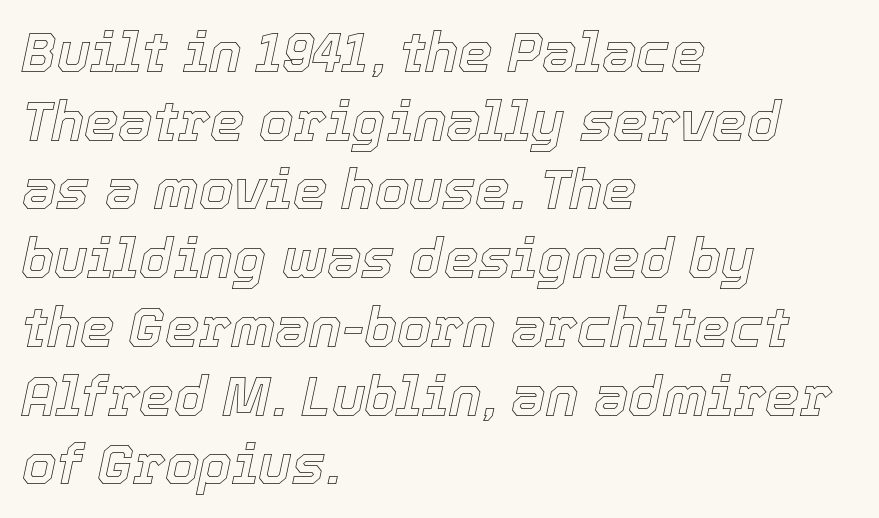
The image shows 55 px text type, italic (leaning right); set left-aligned, normal line spacing (1.25x), normal letter spacing, not underlined; a medium x-height.
